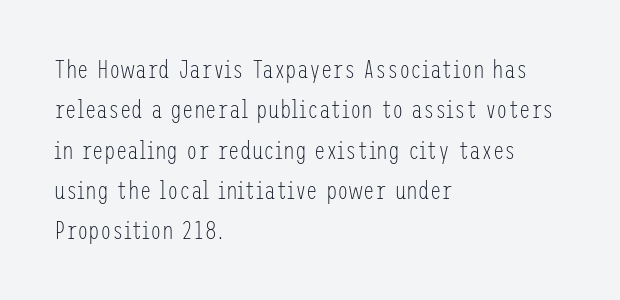
The image shows 26 px text type, upright; set left-aligned, normal line spacing (1.55x), normal letter spacing, not underlined.
